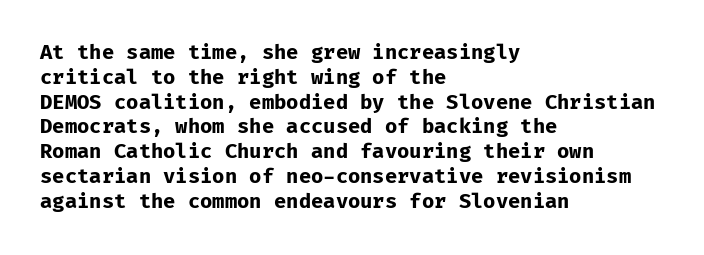
The image shows 20 px bold type, upright; set left-aligned, line spacing 1.24x, normal letter spacing, not underlined.
